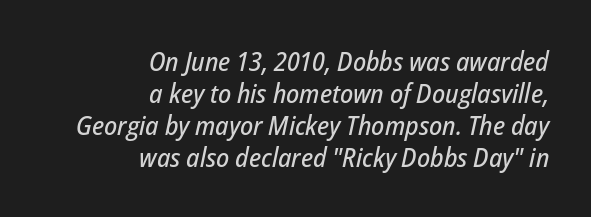
The image shows 27 px text type, italic (leaning right); set right-aligned, line spacing 1.18x, normal letter spacing, not underlined.
